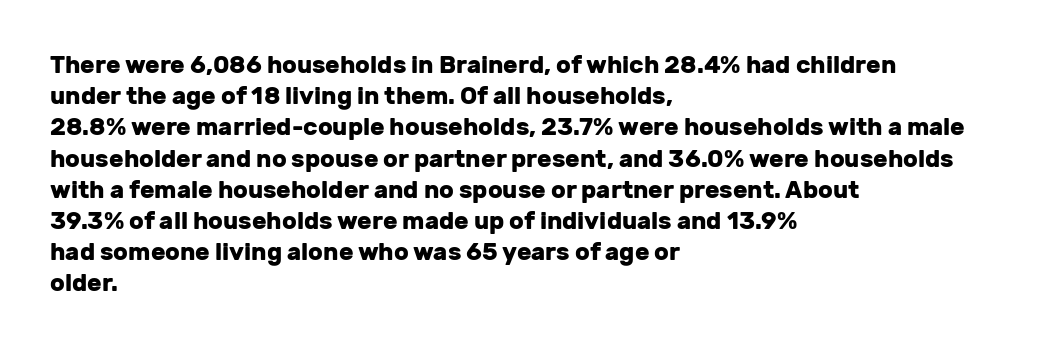
The image shows 24 px bold type, upright; set left-aligned, normal line spacing (1.3x), normal letter spacing, not underlined.
